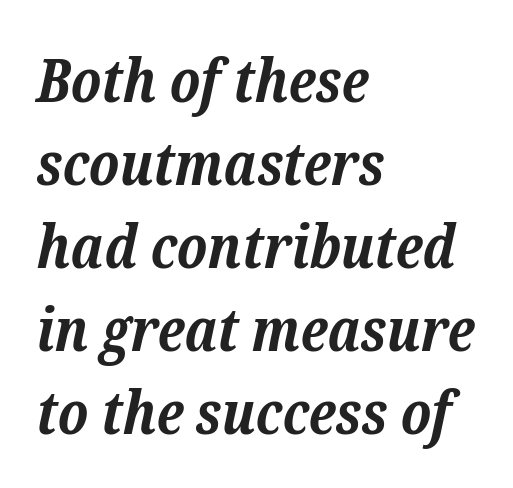
The glyphs look as if they've been sheared to an angle. There is no visible air inserted between adjacent glyphs. A clean baseline with only descenders dipping below it. The glyphs have the mass of a bold cut.
